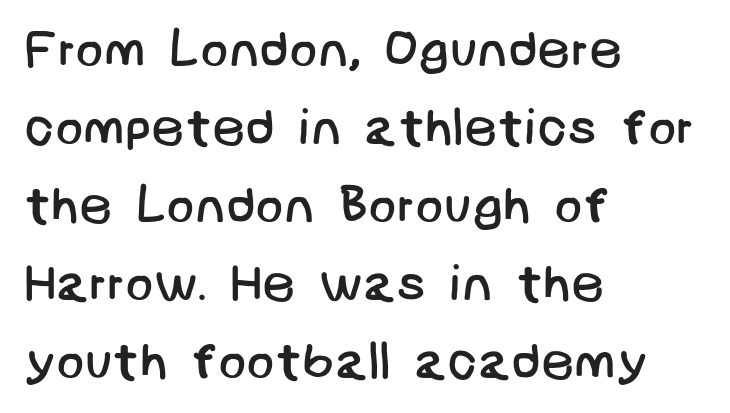
Q: Is the text bold? A: No.
Q: Is the typeface a serif or a sans-serif typeface? A: Sans-serif.
Q: Is the text underlined? A: No.
Q: How is the paragraph aligned? A: Left-aligned.
Q: Is the spacing between letters normal or unusually wide? A: Normal.
Q: Is the spacing between lines tight, normal or loose? A: Normal.
Q: Width (condensed, normal, or wide)? A: Normal.
Q: Stroke contrast? A: Low.
Q: x-height? A: Large.
